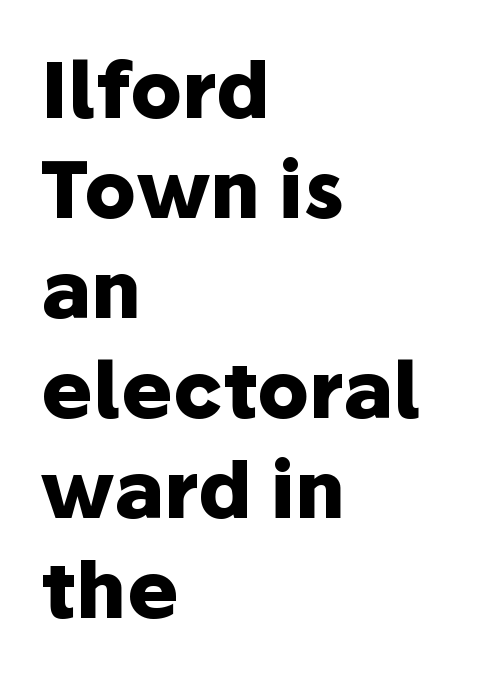
Observe the ordinary spacing: letters are neighbours, not strangers. A typesetter would call this leading conventional body-copy spacing. This rendering uses left alignment, leaving the right contour irregular. The strokes are fattened all the way to bold. Honestly, there is no underline to notice here at all. Classification — sans serif.
